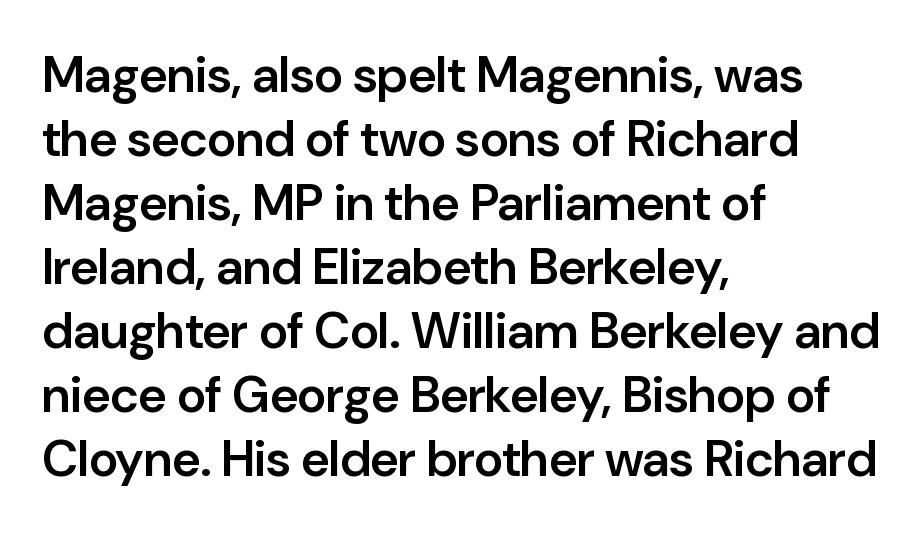
Q: Is the text bold? A: Semi-bold.
Q: Is the text italic (slanted)? A: No, it is upright.
Q: Is the typeface a serif or a sans-serif typeface? A: Sans-serif.
Q: Is the text underlined? A: No.
Q: How is the paragraph aligned? A: Left-aligned.
Q: Is the spacing between letters normal or unusually wide? A: Normal.
Q: Is the spacing between lines tight, normal or loose? A: Normal.
Q: Width (condensed, normal, or wide)? A: Normal.
Q: Stroke contrast? A: Low.
Q: x-height? A: Medium.
Q: Monospaced? A: No.
